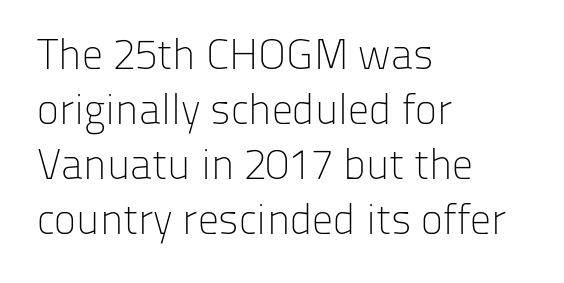
Q: Is the text bold? A: No.
Q: Is the text italic (slanted)? A: No, it is upright.
Q: Is the typeface a serif or a sans-serif typeface? A: Sans-serif.
Q: Is the text underlined? A: No.
Q: How is the paragraph aligned? A: Left-aligned.
Q: Is the spacing between letters normal or unusually wide? A: Normal.
Q: Is the spacing between lines tight, normal or loose? A: Normal.
Q: Width (condensed, normal, or wide)? A: Normal.
Q: Stroke contrast? A: Low.
Q: x-height? A: Medium.
Q: Monospaced? A: No.
